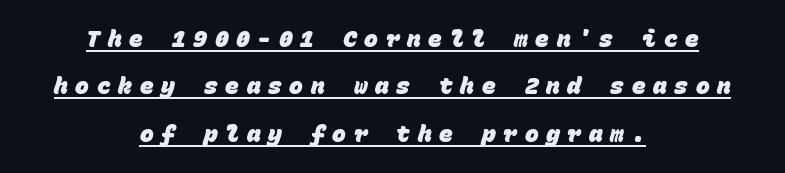
The image shows 23 px bold type; set centered, loose line spacing (2.06x), unusually wide letter spacing (+0.33 em), underlined.
